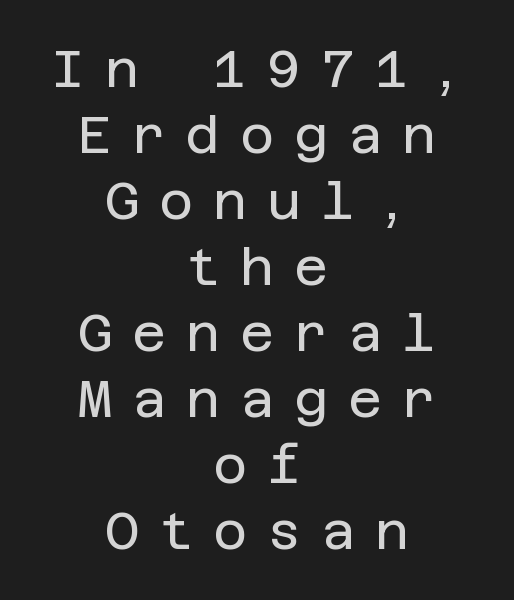
{"serif": "no", "italic": "no", "bold": "no", "weight": "regular", "width": "normal", "stroke_contrast": "low", "x_height": "large", "underline": "no", "align": "center", "line_spacing": "normal", "line_spacing_ratio": 1.27, "letter_spacing": "wide", "letter_spacing_em": 0.39, "glyph_px": 52}
